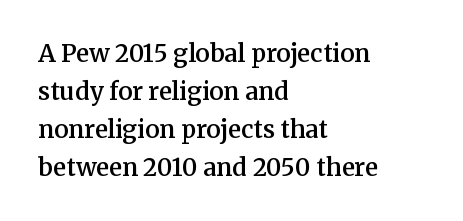
Type without underlining. The rendering keeps characters at their native spacing. It's the straight-up-and-down kind of type. Honestly, the row spacing looks completely unremarkable. One-word summary of the alignment: left. Semibold letterforms, between regular and bold.
